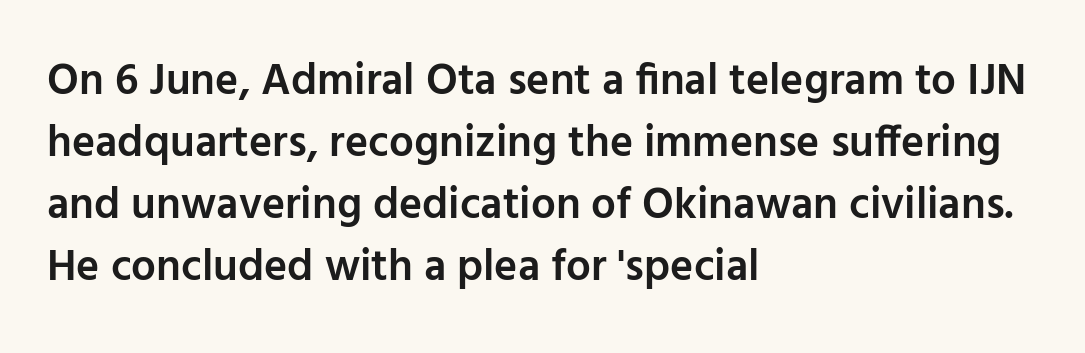
Q: Is the text bold? A: Semi-bold.
Q: Is the text italic (slanted)? A: No, it is upright.
Q: Is the typeface a serif or a sans-serif typeface? A: Sans-serif.
Q: Is the text underlined? A: No.
Q: How is the paragraph aligned? A: Left-aligned.
Q: Is the spacing between letters normal or unusually wide? A: Normal.
Q: Is the spacing between lines tight, normal or loose? A: Normal.
Q: Width (condensed, normal, or wide)? A: Normal.
Q: Stroke contrast? A: Low.
Q: x-height? A: Medium.
Q: Monospaced? A: No.
